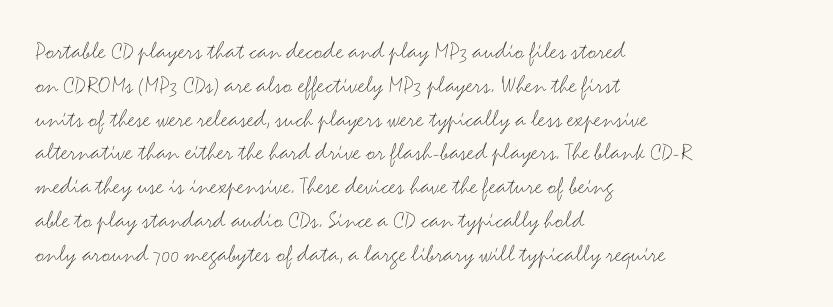
The image shows 26 px text type; set left-aligned, normal line spacing (1.3x), normal letter spacing, not underlined.
